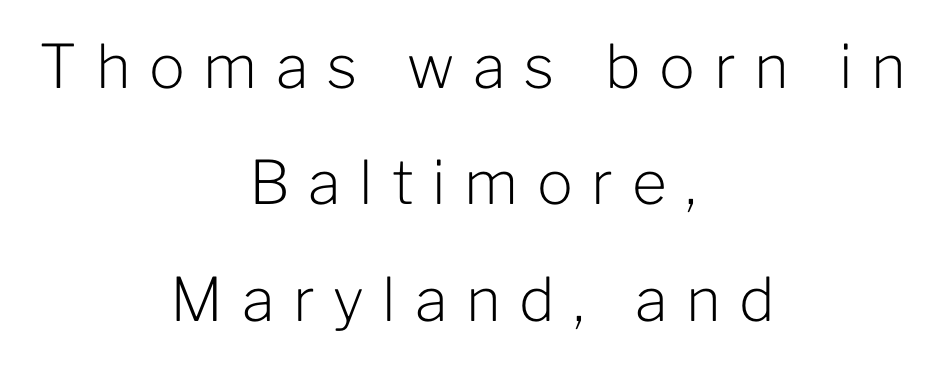
Q: Is the text bold? A: No.
Q: Is the text italic (slanted)? A: No, it is upright.
Q: Is the typeface a serif or a sans-serif typeface? A: Sans-serif.
Q: Is the text underlined? A: No.
Q: How is the paragraph aligned? A: Centered.
Q: Is the spacing between letters normal or unusually wide? A: Unusually wide.
Q: Is the spacing between lines tight, normal or loose? A: Loose.
Q: Width (condensed, normal, or wide)? A: Normal.
Q: Stroke contrast? A: Low.
Q: x-height? A: Medium.
Q: Monospaced? A: No.
